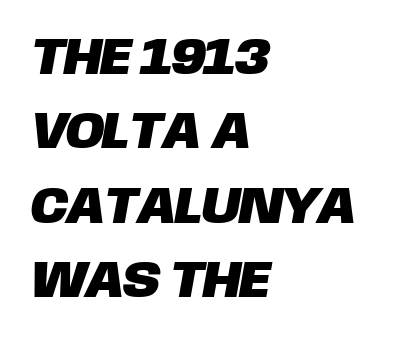
Regarding serifs, this sample does without them. The gap between lines stays unmarked. The face used here is rendered with its standard letterfit. The lines are quadded left. Here the designer chose a conventional face with non-uniform glyph widths. Honestly, the row spacing looks completely unremarkable.
